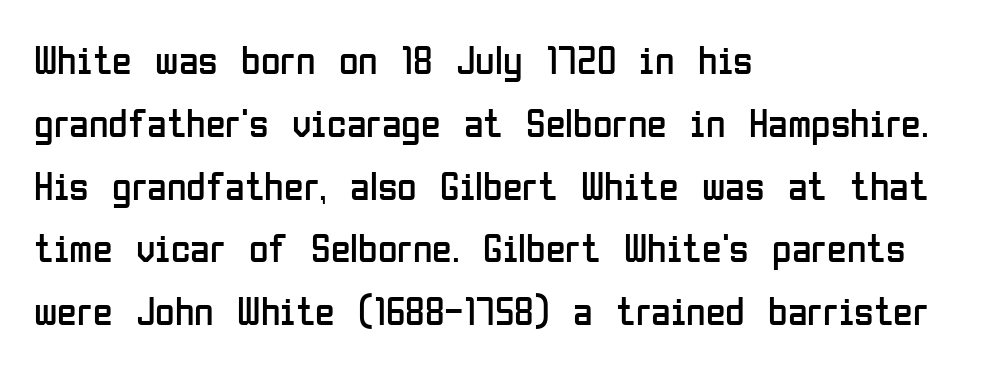
The typesetter chose a ragged-right arrangement here. Line spacing here is normal. Type style note: lacks serifs. The cut favours lightness, reaching ordinary text weight at its darkest. Italic? Not at all — the glyphs are vertical.
